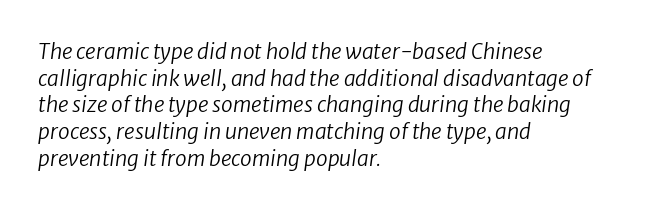
Q: Is the text bold? A: No.
Q: Is the text underlined? A: No.
Q: How is the paragraph aligned? A: Left-aligned.
Q: Is the spacing between letters normal or unusually wide? A: Normal.
Q: Is the spacing between lines tight, normal or loose? A: Normal.
